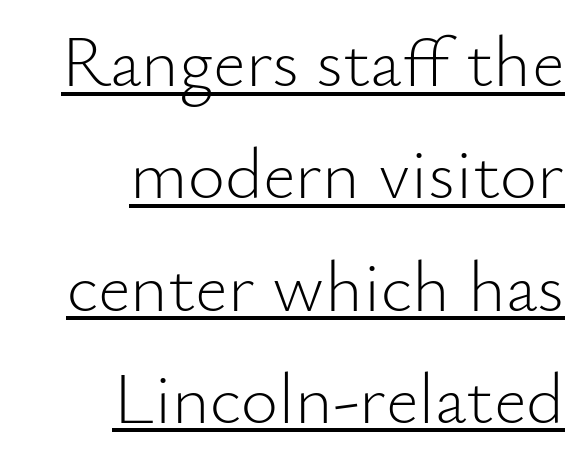
The image shows 72 px light sans-serif type, upright; set right-aligned, normal line spacing (1.56x), normal letter spacing, underlined; low stroke contrast and a small x-height.
